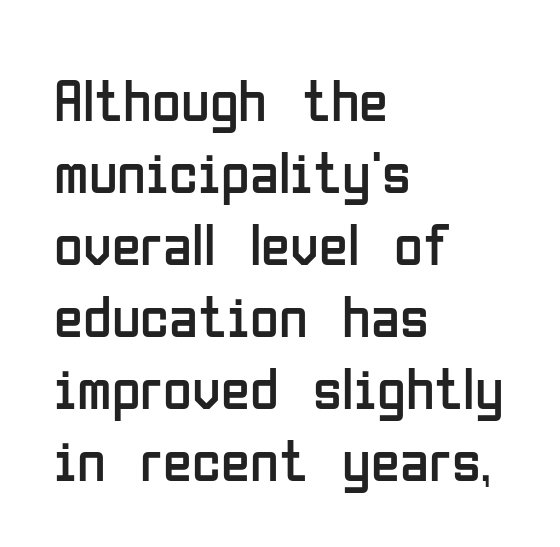
{"serif": "no", "italic": "no", "bold": "no", "weight": "regular", "width": "condensed", "stroke_contrast": "low", "x_height": "medium", "monospaced": "no", "underline": "no", "align": "left", "line_spacing_ratio": 1.22, "letter_spacing": "normal", "letter_spacing_em": 0.0, "glyph_px": 59}
